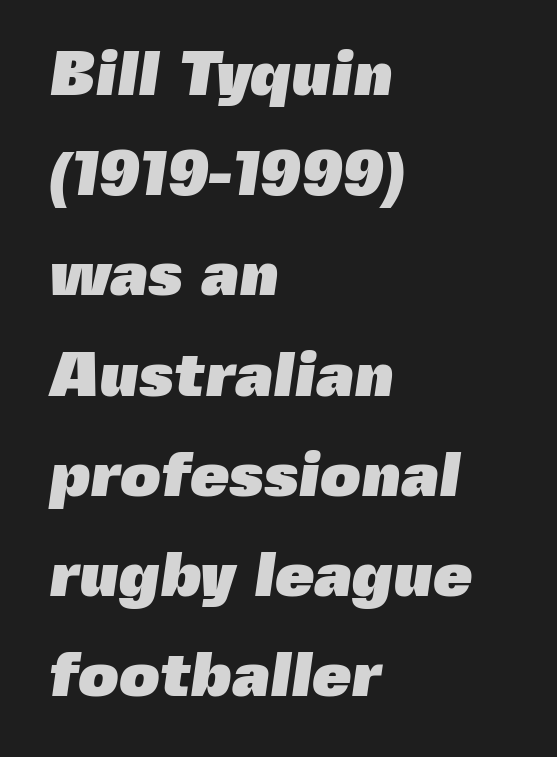
Q: Is the text bold? A: Yes.
Q: Is the typeface a serif or a sans-serif typeface? A: Sans-serif.
Q: Is the text underlined? A: No.
Q: How is the paragraph aligned? A: Left-aligned.
Q: Is the spacing between letters normal or unusually wide? A: Normal.
Q: Is the spacing between lines tight, normal or loose? A: Normal.
Q: Width (condensed, normal, or wide)? A: Normal.
Q: x-height? A: Medium.
Q: Monospaced? A: No.
